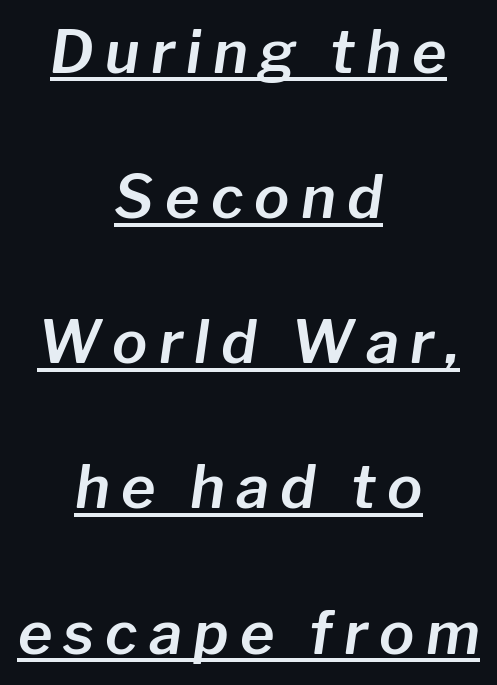
Q: Is the text italic (slanted)? A: Yes, it leans right by about 8 degrees.
Q: Is the text underlined? A: Yes.
Q: How is the paragraph aligned? A: Centered.
Q: Is the spacing between lines tight, normal or loose? A: Loose.
Q: Width (condensed, normal, or wide)? A: Normal.
Q: Stroke contrast? A: Low.
Q: x-height? A: Medium.
Q: Monospaced? A: No.
